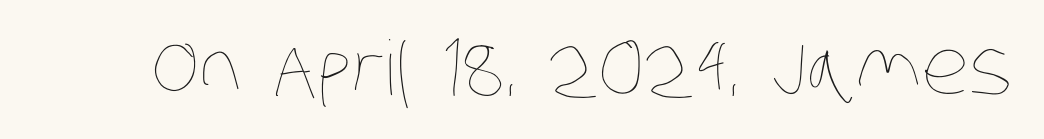
{"bold": "no", "weight": "thin", "width": "condensed", "stroke_contrast": "low", "x_height": "large", "monospaced": "no", "underline": "no", "letter_spacing": "normal", "letter_spacing_em": 0.0, "glyph_px": 75}
